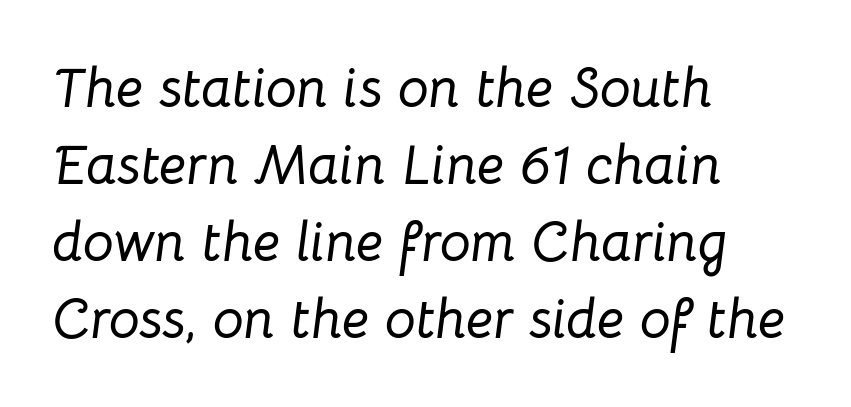
{"italic": "yes", "lean": "right", "slant_degrees": 8, "width": "normal", "stroke_contrast": "low", "x_height": "medium", "monospaced": "no", "underline": "no", "align": "left", "line_spacing": "normal", "line_spacing_ratio": 1.4, "letter_spacing": "normal", "letter_spacing_em": 0.0, "glyph_px": 55}
